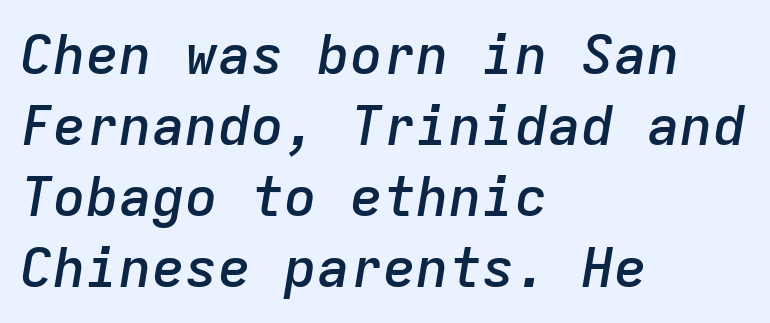
Q: Is the text bold? A: Semi-bold.
Q: Is the text italic (slanted)? A: Yes, it leans right by about 9 degrees.
Q: Is the text underlined? A: No.
Q: How is the paragraph aligned? A: Left-aligned.
Q: Is the spacing between letters normal or unusually wide? A: Normal.
Q: Is the spacing between lines tight, normal or loose? A: Normal.
Q: Width (condensed, normal, or wide)? A: Normal.
Q: Stroke contrast? A: Low.
Q: x-height? A: Medium.
Q: Monospaced? A: Yes.
